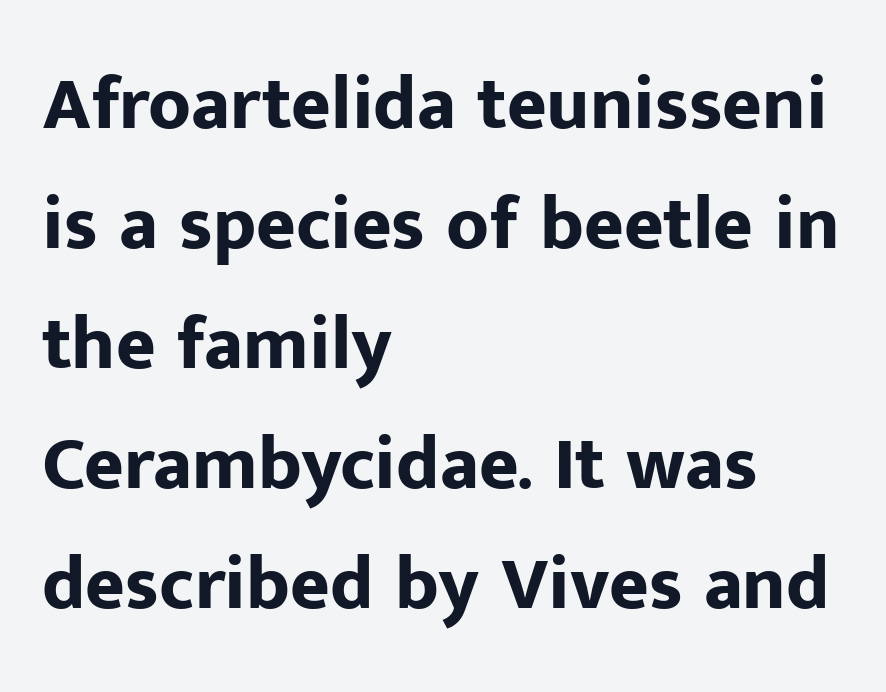
Q: Is the text bold? A: Yes.
Q: Is the text italic (slanted)? A: No, it is upright.
Q: Is the typeface a serif or a sans-serif typeface? A: Sans-serif.
Q: Is the text underlined? A: No.
Q: How is the paragraph aligned? A: Left-aligned.
Q: Is the spacing between letters normal or unusually wide? A: Normal.
Q: Is the spacing between lines tight, normal or loose? A: Normal.
Q: Width (condensed, normal, or wide)? A: Normal.
Q: Stroke contrast? A: Low.
Q: x-height? A: Medium.
Q: Monospaced? A: No.
